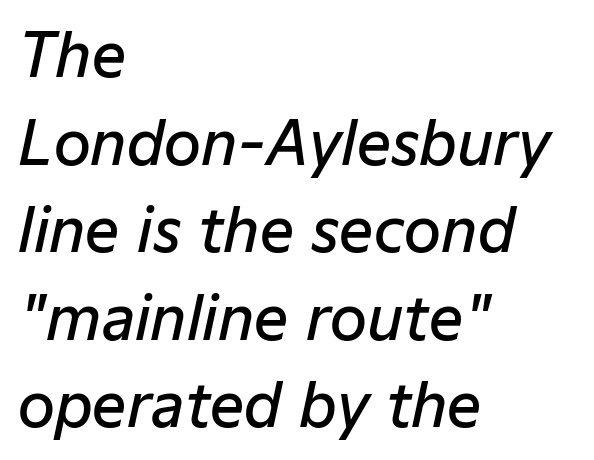
The image shows 60 px semibold type, italic (leaning right); set left-aligned, normal line spacing (1.46x), normal letter spacing, not underlined; low stroke contrast and a medium x-height.
